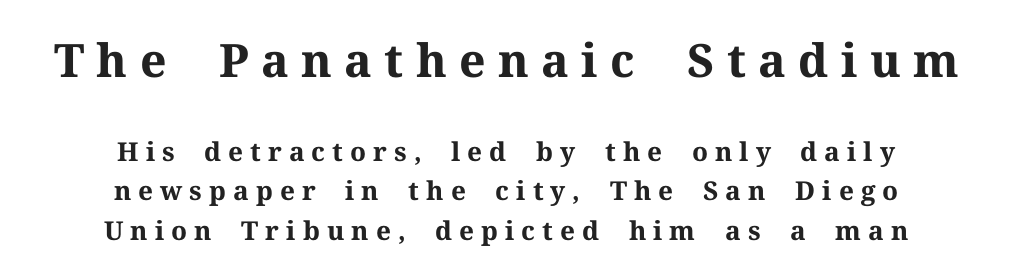
The image shows 46 px bold serif type, upright; set centered, normal line spacing (1.52x), unusually wide letter spacing (+0.27 em), not underlined; the first (top) block is 1.77x larger; medium stroke contrast and a medium x-height.
